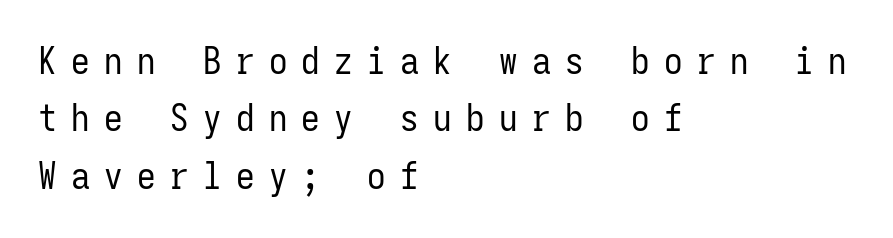
Q: Is the text bold? A: No.
Q: Is the text italic (slanted)? A: No, it is upright.
Q: Is the typeface a serif or a sans-serif typeface? A: Sans-serif.
Q: Is the text underlined? A: No.
Q: How is the paragraph aligned? A: Left-aligned.
Q: Is the spacing between letters normal or unusually wide? A: Unusually wide.
Q: Is the spacing between lines tight, normal or loose? A: Normal.
Q: Width (condensed, normal, or wide)? A: Condensed.
Q: Stroke contrast? A: Low.
Q: x-height? A: Medium.
Q: Monospaced? A: Yes.
